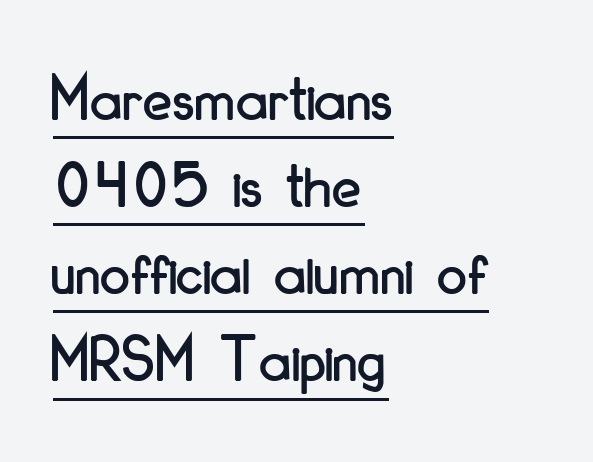
The image shows 67 px condensed sans-serif type, upright; set left-aligned, normal line spacing (1.3x), normal letter spacing, underlined; low stroke contrast and a small x-height.
